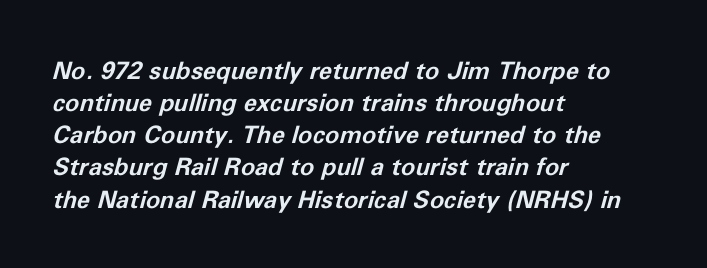
Words float on clear page, feet unadorned. The whole block is typeset with a tilt. Short and long lines alike share a common starting point at left. The letters are bold, with thick, heavy strokes.
